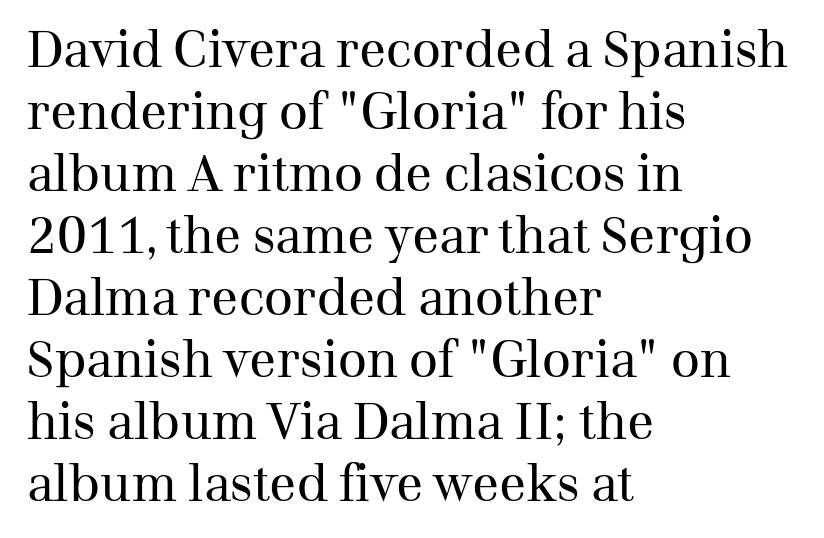
The image shows 50 px regular-weight serif type, upright; set left-aligned, line spacing 1.24x, normal letter spacing, not underlined; medium stroke contrast and a medium x-height.
